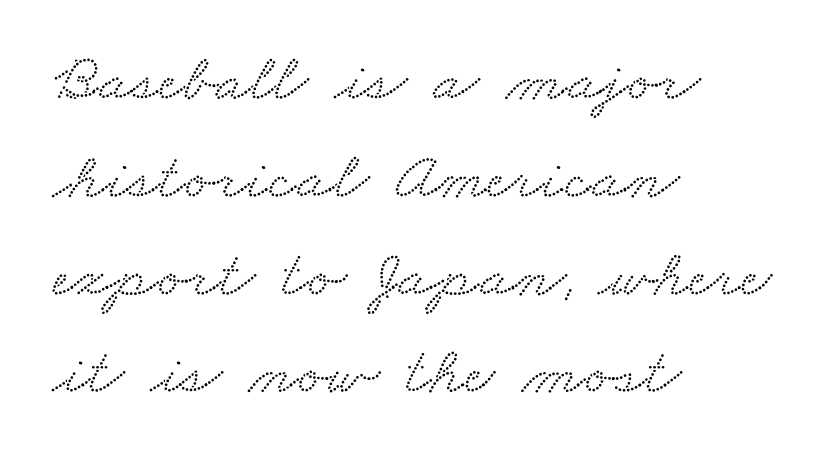
{"serif": "yes", "width": "wide", "stroke_contrast": "low", "x_height": "small", "monospaced": "no", "underline": "no", "align": "left", "line_spacing": "normal", "line_spacing_ratio": 1.46, "letter_spacing": "normal", "letter_spacing_em": 0.0, "glyph_px": 67}
